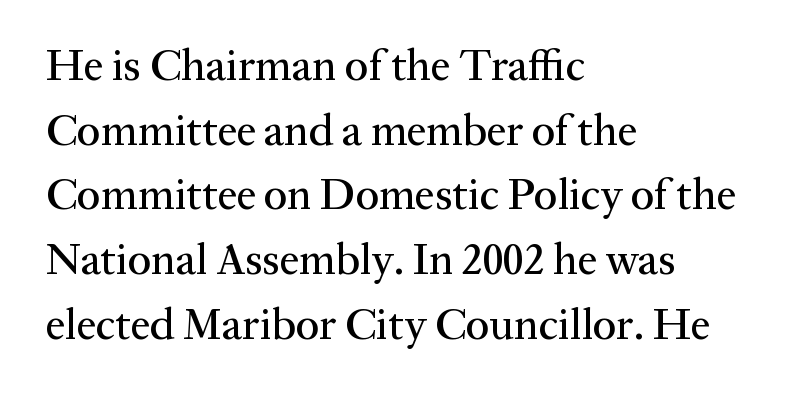
These lines were composed using upright roman letters. You could call the tracking neutral — neither tight nor loose. The passage shown is typeset with a serif family. Baseline-to-baseline distance is the conventional proportion of letter height. These lines are rendered in a variable-pitch font.
